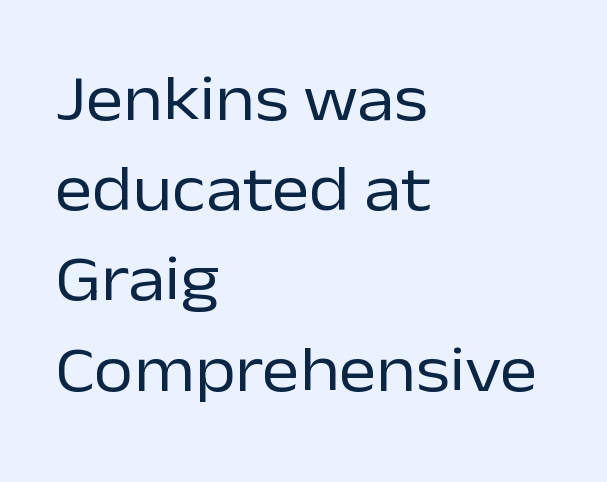
{"serif": "no", "italic": "no", "bold": "no", "weight": "regular", "width": "normal", "stroke_contrast": "low", "x_height": "medium", "monospaced": "no", "underline": "no", "align": "left", "line_spacing": "normal", "line_spacing_ratio": 1.41, "letter_spacing": "normal", "letter_spacing_em": 0.0, "glyph_px": 64}
